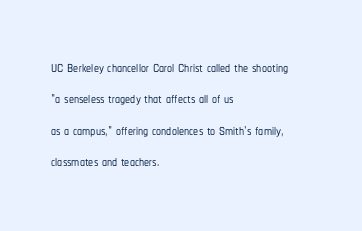
{"italic": "no", "underline": "no", "align": "left", "line_spacing": "normal", "line_spacing_ratio": 1.57, "letter_spacing": "normal", "letter_spacing_em": 0.0, "glyph_px": 20}
